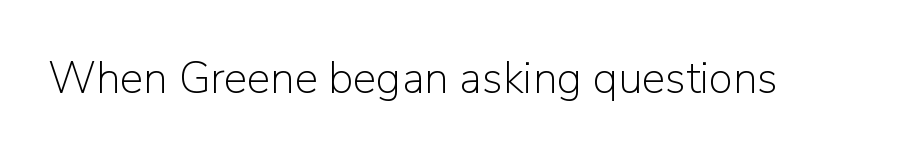
The passage shown is typed in a proportional face where columns would drift. In terms of letterform style, serifs are entirely absent. Decoration check: the copy has no underline. This is not heavy type; no bold has been used.
